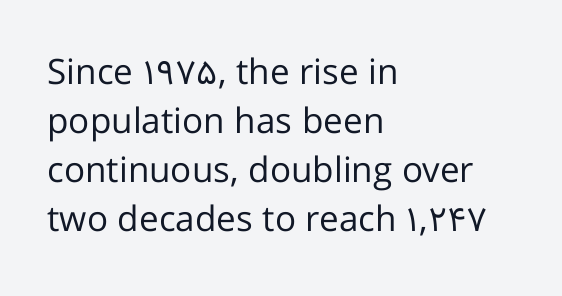
{"serif": "no", "italic": "no", "bold": "no", "weight": "regular", "width": "normal", "stroke_contrast": "low", "x_height": "medium", "monospaced": "no", "underline": "no", "align": "left", "line_spacing": "normal", "line_spacing_ratio": 1.4, "letter_spacing": "normal", "letter_spacing_em": 0.0, "glyph_px": 35}
